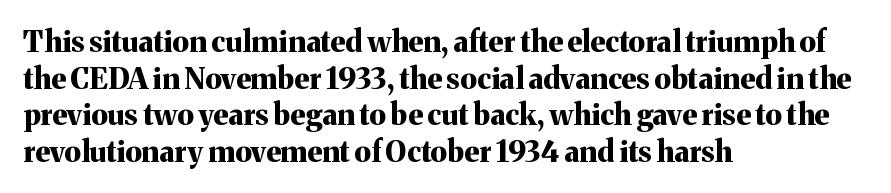
{"serif": "yes", "italic": "no", "bold": "yes", "weight": "bold", "width": "normal", "stroke_contrast": "medium", "x_height": "medium", "monospaced": "no", "underline": "no", "align": "left", "line_spacing": "normal", "line_spacing_ratio": 1.26, "letter_spacing": "normal", "letter_spacing_em": 0.0, "glyph_px": 29}
